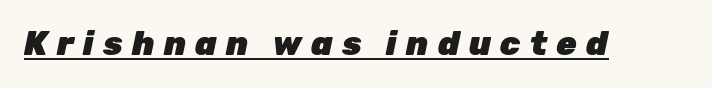
{"italic": "yes", "lean": "right", "slant_degrees": 12, "bold": "yes", "weight": "heavy", "width": "normal", "stroke_contrast": "low", "x_height": "medium", "monospaced": "no", "underline": "yes", "letter_spacing": "wide", "letter_spacing_em": 0.28, "glyph_px": 33}
